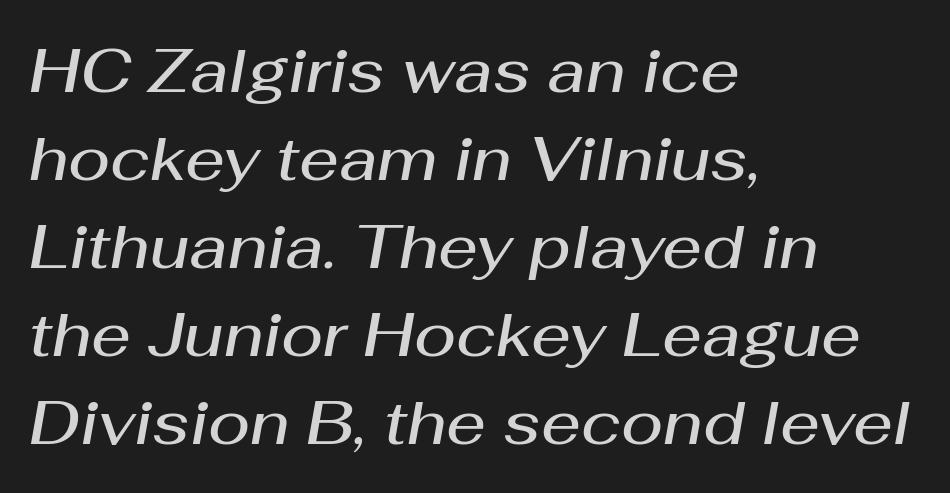
The image shows 62 px semibold type, italic (leaning right); set left-aligned, normal line spacing (1.42x), normal letter spacing, not underlined; medium stroke contrast and a medium x-height.
